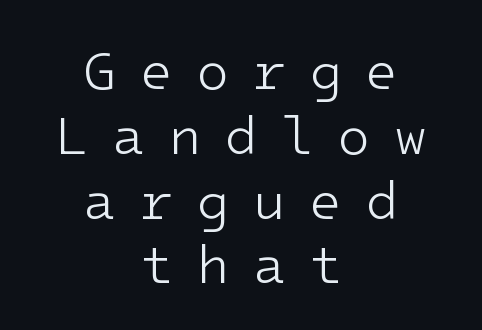
{"serif": "no", "italic": "no", "bold": "no", "weight": "light", "width": "normal", "stroke_contrast": "low", "x_height": "medium", "monospaced": "yes", "underline": "no", "align": "center", "line_spacing_ratio": 1.2, "letter_spacing": "wide", "letter_spacing_em": 0.43, "glyph_px": 54}
